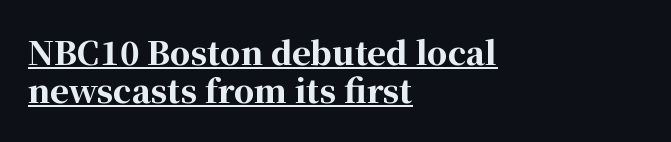
Students, this is bold: see how much ink each stroke carries. What stands out about the letter spacing? Nothing — it is the standard amount. Looks like regular typesetting: each glyph gets only the width it needs. The characters display serif detailing at their extremities. Somebody hit Ctrl+U on this one — the words are underlined. Is there any slant? The stems are plumb.
